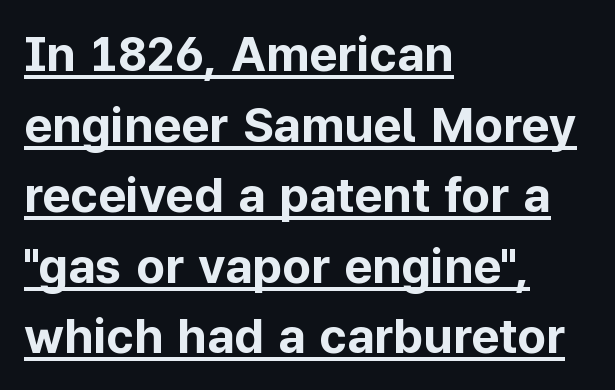
{"serif": "no", "italic": "no", "bold": "yes", "weight": "bold", "width": "normal", "stroke_contrast": "low", "x_height": "medium", "monospaced": "no", "underline": "yes", "align": "left", "line_spacing": "normal", "line_spacing_ratio": 1.44, "letter_spacing": "normal", "letter_spacing_em": 0.0, "glyph_px": 49}
